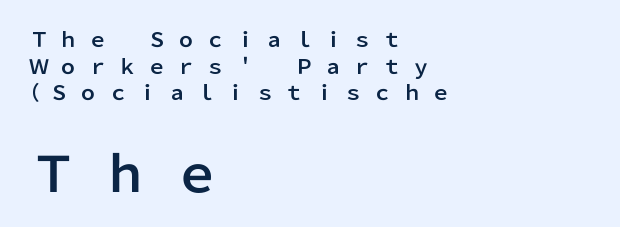
There is plenty of visible air inserted between adjacent glyphs. Think of a printed novel: that variable character pitch is what you see here. The strip under each line holds only bare page. These lines were composed using upright roman letters. This sample is left-justified, so line endings fall wherever the words run out.
